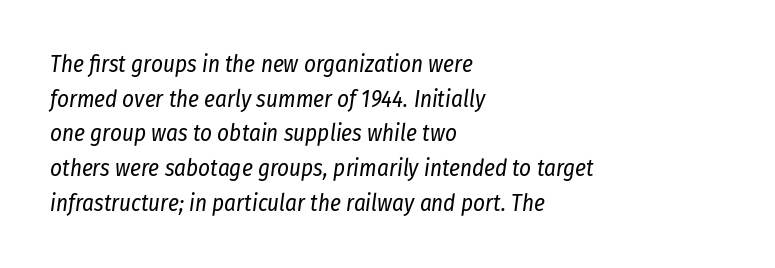
The image shows 23 px text type, italic (leaning right); set left-aligned, normal line spacing (1.51x), normal letter spacing, not underlined.
